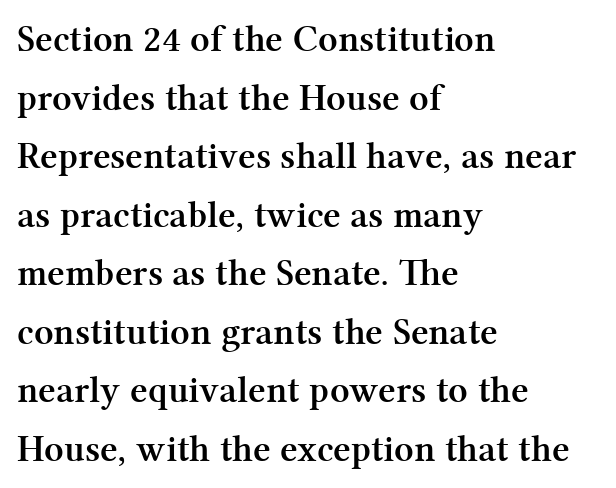
{"serif": "yes", "italic": "no", "bold": "yes", "weight": "semibold", "width": "normal", "stroke_contrast": "medium", "x_height": "medium", "monospaced": "no", "underline": "no", "align": "left", "line_spacing": "normal", "line_spacing_ratio": 1.54, "letter_spacing": "normal", "letter_spacing_em": 0.0, "glyph_px": 38}
